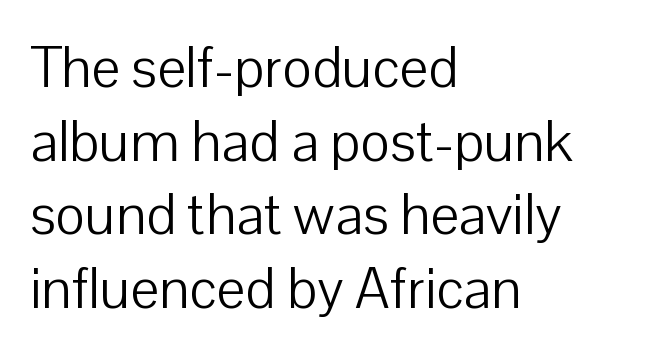
{"serif": "no", "italic": "no", "bold": "no", "weight": "light", "width": "normal", "stroke_contrast": "low", "x_height": "medium", "monospaced": "no", "underline": "no", "align": "left", "line_spacing": "normal", "line_spacing_ratio": 1.29, "letter_spacing": "normal", "letter_spacing_em": 0.0, "glyph_px": 57}
